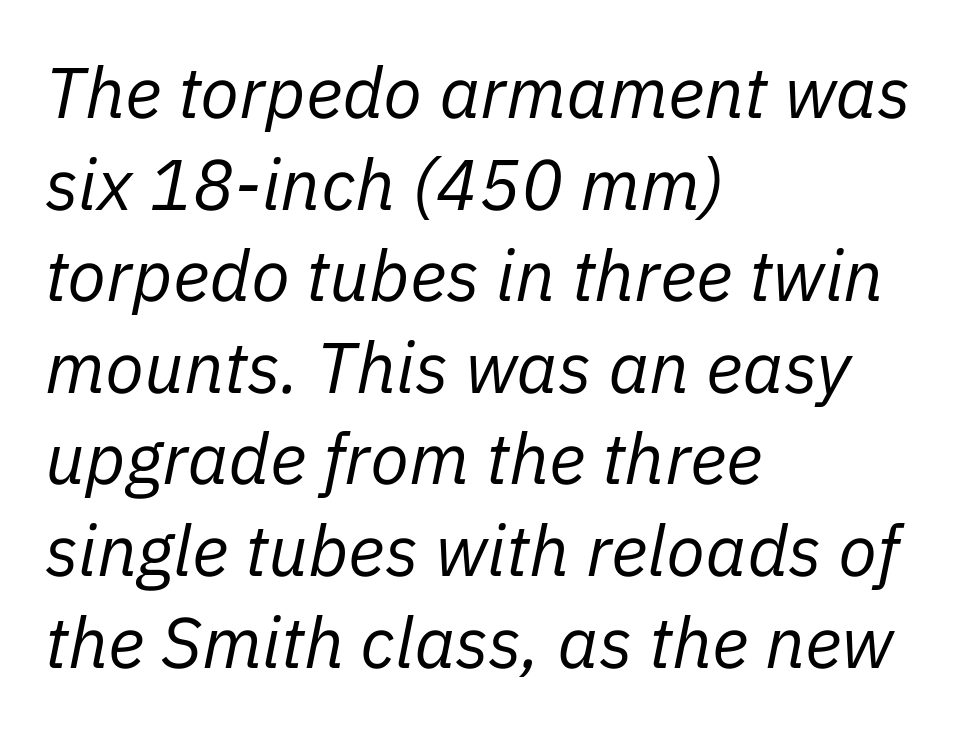
Q: Is the text bold? A: No.
Q: Is the text italic (slanted)? A: Yes, it leans right by about 11 degrees.
Q: Is the text underlined? A: No.
Q: How is the paragraph aligned? A: Left-aligned.
Q: Is the spacing between letters normal or unusually wide? A: Normal.
Q: Is the spacing between lines tight, normal or loose? A: Normal.
Q: Width (condensed, normal, or wide)? A: Normal.
Q: Stroke contrast? A: Low.
Q: x-height? A: Medium.
Q: Monospaced? A: No.
